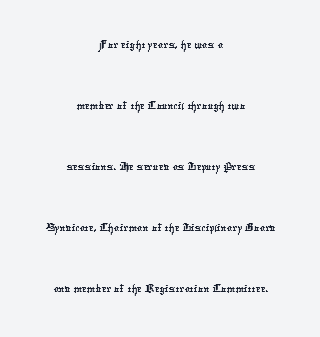
The image shows 27 px text type; set centered, loose line spacing (2.26x), normal letter spacing, not underlined.
